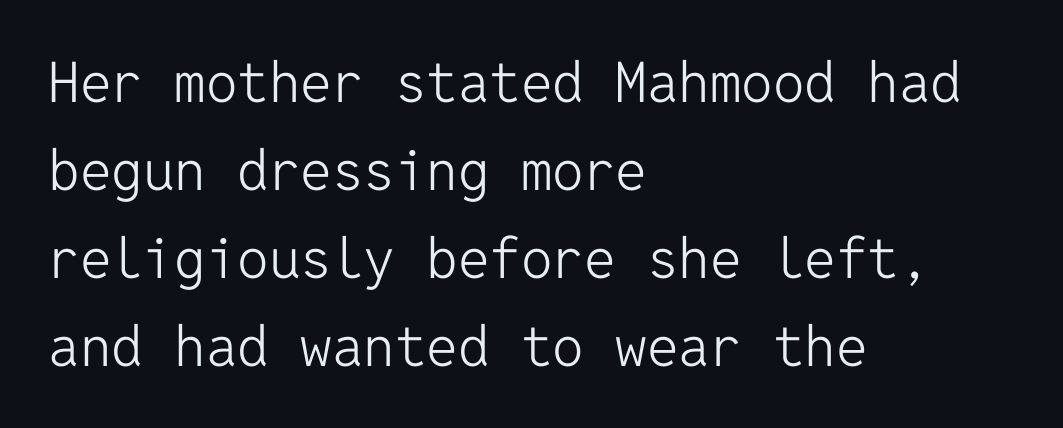
{"serif": "no", "italic": "no", "bold": "no", "weight": "light", "width": "normal", "stroke_contrast": "low", "x_height": "medium", "monospaced": "yes", "underline": "no", "align": "left", "line_spacing": "normal", "line_spacing_ratio": 1.57, "letter_spacing": "normal", "letter_spacing_em": 0.0, "glyph_px": 56}
